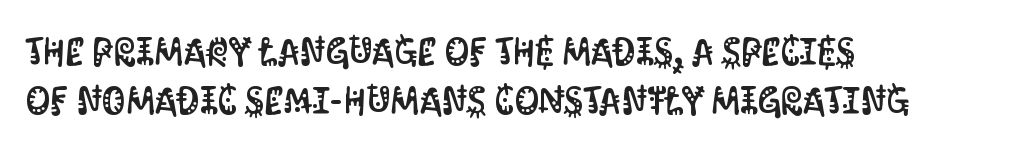
{"serif": "no", "italic": "no", "width": "condensed", "stroke_contrast": "medium", "x_height": "large", "monospaced": "no", "underline": "no", "align": "left", "line_spacing": "normal", "line_spacing_ratio": 1.3, "letter_spacing": "normal", "letter_spacing_em": 0.0, "glyph_px": 38}
